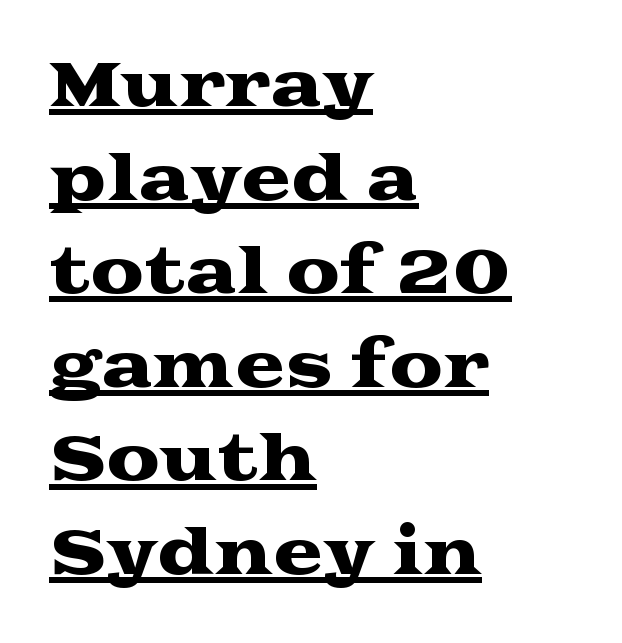
The image shows 60 px wide serif type, upright; set left-aligned, normal line spacing (1.56x), normal letter spacing, underlined; medium stroke contrast and a medium x-height.
